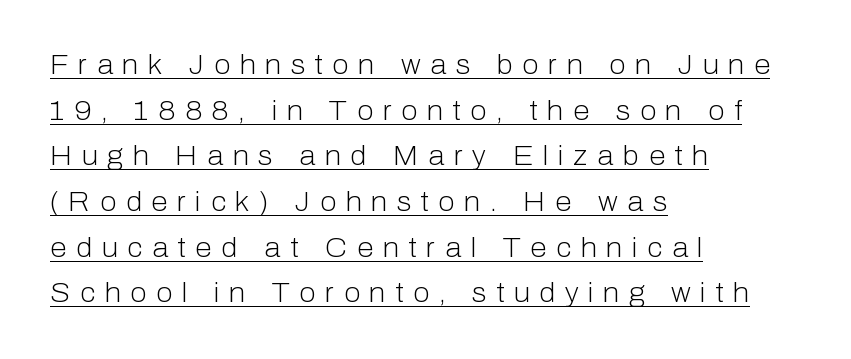
{"italic": "no", "bold": "no", "underline": "yes", "align": "left", "line_spacing": "normal", "line_spacing_ratio": 1.69, "letter_spacing": "wide", "letter_spacing_em": 0.35, "glyph_px": 27}
